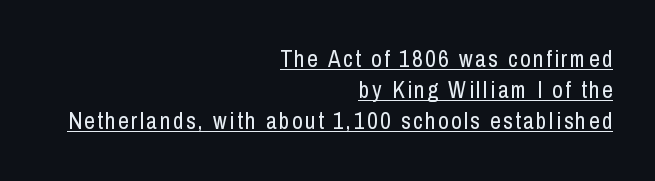
Notice how a bar underscores the lettering throughout. This sample keeps an unexceptional amount of space between lines. Ordinary non-slanted type is in use. The font sits on the lighter half of the weight spectrum, regular included.
